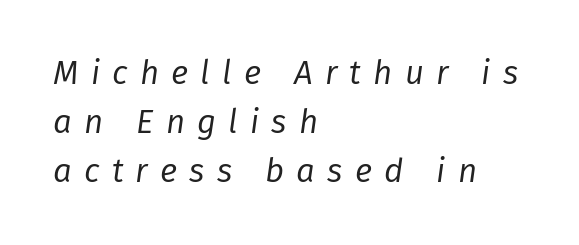
The image shows 33 px regular-weight type, italic (leaning right); set left-aligned, normal line spacing (1.49x), unusually wide letter spacing (+0.37 em), not underlined; low stroke contrast and a medium x-height.
